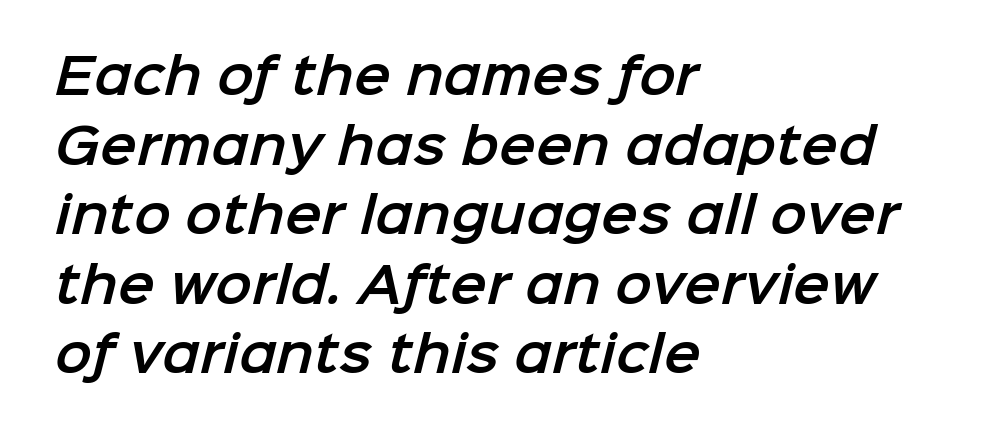
The image shows 49 px sans-serif type; set left-aligned, normal line spacing (1.42x), normal letter spacing, not underlined; low stroke contrast and a medium x-height.
